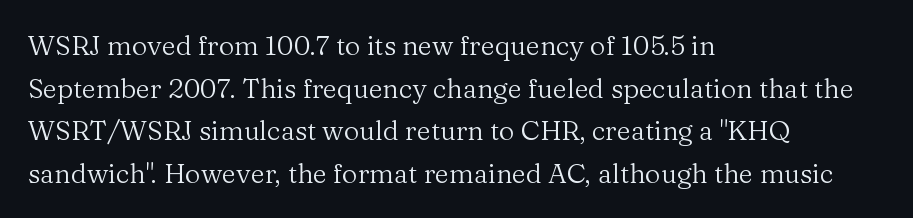
{"italic": "no", "bold": "no", "underline": "no", "align": "left", "line_spacing": "normal", "line_spacing_ratio": 1.58, "letter_spacing": "normal", "letter_spacing_em": 0.0, "glyph_px": 27}
